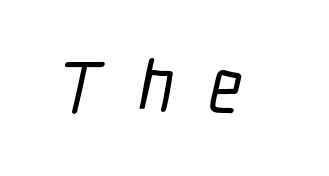
Q: Is the typeface a serif or a sans-serif typeface? A: Sans-serif.
Q: Is the text underlined? A: No.
Q: Is the spacing between letters normal or unusually wide? A: Unusually wide.
Q: Width (condensed, normal, or wide)? A: Condensed.
Q: Stroke contrast? A: Low.
Q: x-height? A: Medium.
Q: Monospaced? A: No.
